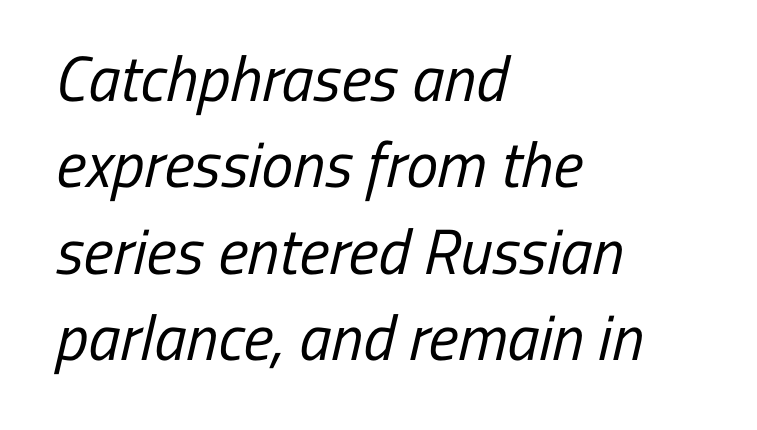
The image shows 64 px regular-weight, condensed sans-serif type; set left-aligned, normal line spacing (1.35x), normal letter spacing, not underlined; low stroke contrast and a medium x-height.
